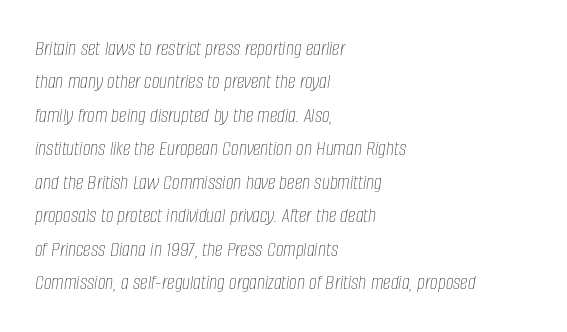
Each word holds together tightly as a unit, with standard inter-letter gaps. Type without underlining. One-word summary of the alignment: left. How would I describe the line gaps? Plain and ordinary. Heft: none added — not bold. The font's italic variant was chosen for this text.
